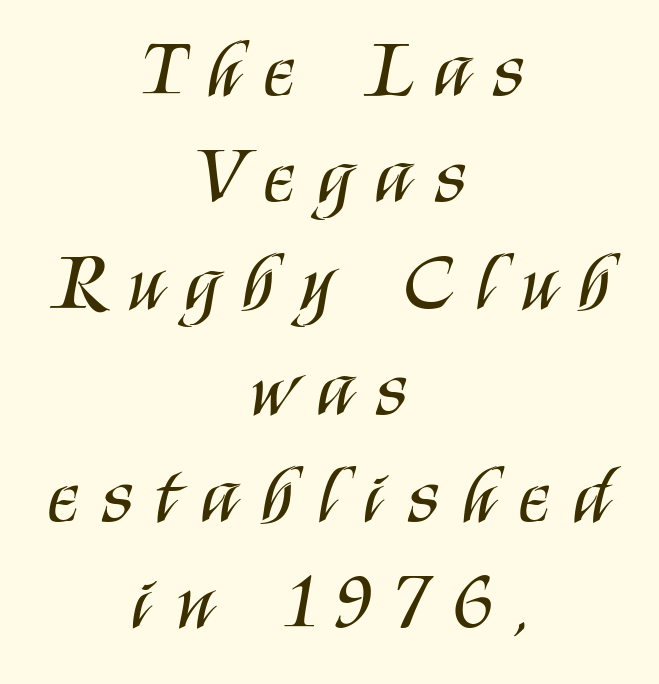
{"serif": "no", "bold": "no", "weight": "regular", "width": "condensed", "stroke_contrast": "medium", "x_height": "large", "monospaced": "no", "underline": "no", "align": "center", "line_spacing": "normal", "line_spacing_ratio": 1.33, "letter_spacing": "wide", "letter_spacing_em": 0.3, "glyph_px": 80}
